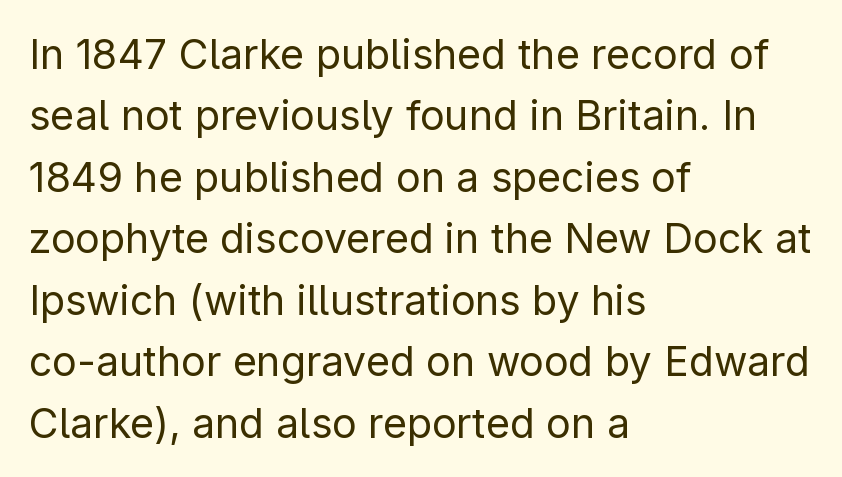
{"serif": "no", "italic": "no", "bold": "no", "weight": "regular", "width": "normal", "stroke_contrast": "low", "x_height": "medium", "monospaced": "no", "underline": "no", "align": "left", "line_spacing": "normal", "line_spacing_ratio": 1.5, "letter_spacing": "normal", "letter_spacing_em": 0.0, "glyph_px": 41}
